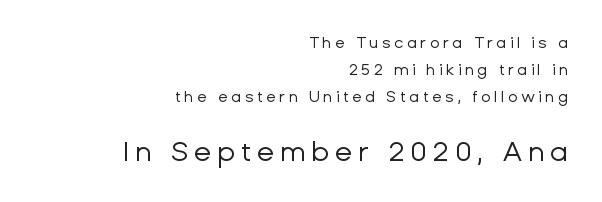
The image shows 28 px regular-weight sans-serif type, upright; set right-aligned, normal line spacing (1.68x), unusually wide letter spacing (+0.21 em), not underlined; the second (bottom) block is 1.75x larger; low stroke contrast and a medium x-height.
